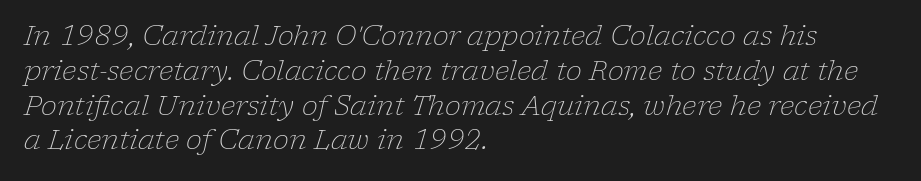
The area under the type is left untouched. The ragged edge is on the right, which tells us the setting is flush left. Weight: not bold — regular or lighter. Spacing between characters is what you'd get straight out of the box. The passage shown stacks its lines at a standard gap.
